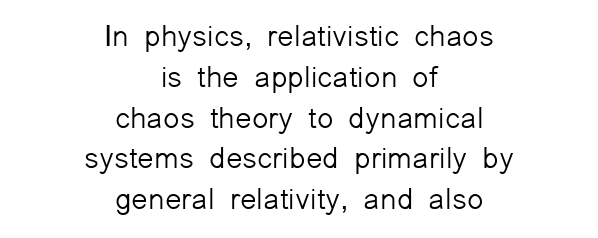
These lines are rendered in a variable-pitch font. No word sits above an underline. Inter-character spacing is left at the font's built-in metrics. The cut favours lightness, reaching ordinary text weight at its darkest. The text block is weighted toward neither margin, spreading evenly from the middle.
